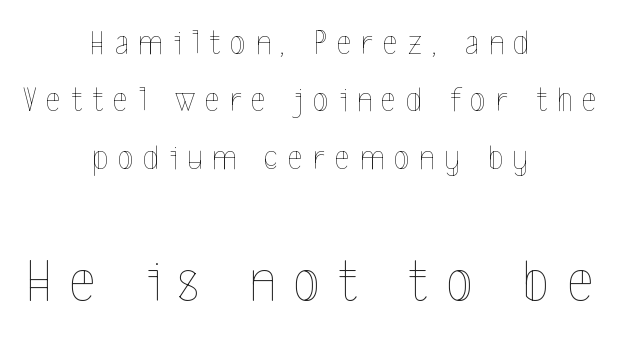
The image shows 62 px thin, condensed type, upright; set centered, normal line spacing (1.64x), unusually wide letter spacing (+0.29 em), not underlined; the second (bottom) block is 1.77x larger; a medium x-height.
